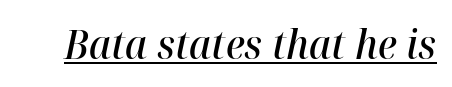
{"italic": "yes", "lean": "right", "slant_degrees": 12, "bold": "semi", "weight": "semibold", "width": "normal", "stroke_contrast": "high", "x_height": "medium", "monospaced": "no", "underline": "yes", "letter_spacing": "normal", "letter_spacing_em": 0.0, "glyph_px": 40}
